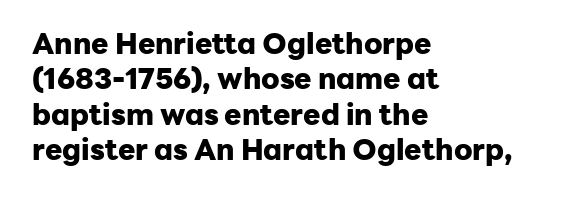
{"serif": "no", "italic": "no", "bold": "yes", "weight": "heavy", "width": "normal", "stroke_contrast": "low", "x_height": "medium", "monospaced": "no", "underline": "no", "align": "left", "line_spacing_ratio": 1.22, "letter_spacing": "normal", "letter_spacing_em": 0.0, "glyph_px": 29}
